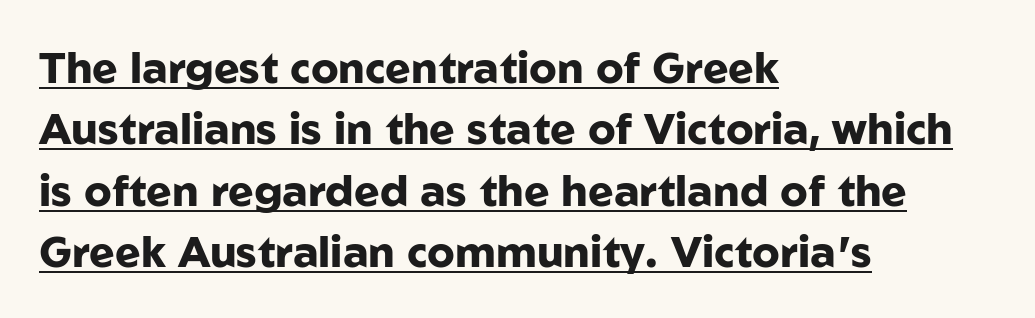
Q: Is the text bold? A: Yes.
Q: Is the text italic (slanted)? A: No, it is upright.
Q: Is the typeface a serif or a sans-serif typeface? A: Sans-serif.
Q: Is the text underlined? A: Yes.
Q: How is the paragraph aligned? A: Left-aligned.
Q: Is the spacing between letters normal or unusually wide? A: Normal.
Q: Is the spacing between lines tight, normal or loose? A: Normal.
Q: Width (condensed, normal, or wide)? A: Normal.
Q: Stroke contrast? A: Low.
Q: x-height? A: Medium.
Q: Monospaced? A: No.
